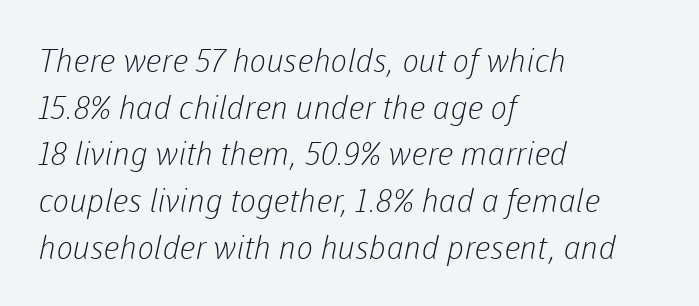
A typesetter would call this zero additional tracking. Caption: face not bold, strokes unweighted. Typographically, this falls in the sans-serif category. The words here are not underlined.
